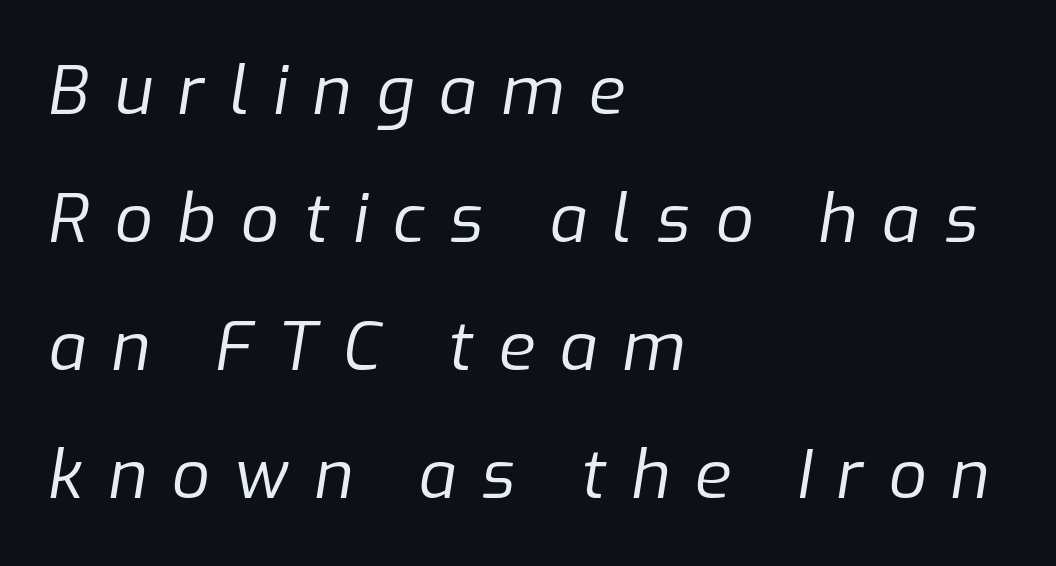
The image shows 67 px regular-weight type, italic (leaning right); set left-aligned, loose line spacing (1.91x), unusually wide letter spacing (+0.37 em), not underlined; low stroke contrast and a medium x-height.
